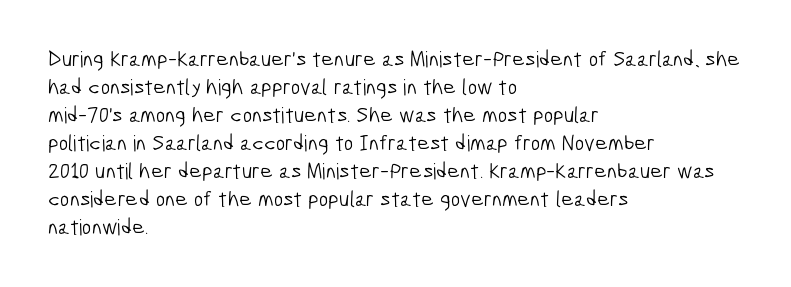
The image shows 22 px text type; set left-aligned, normal line spacing (1.27x), normal letter spacing, not underlined.
